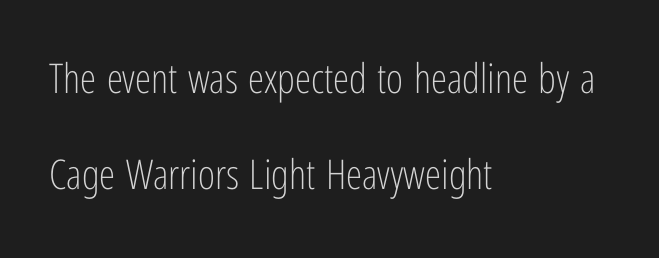
The image shows 41 px light, condensed sans-serif type, upright; set left-aligned, loose line spacing (2.35x), normal letter spacing, not underlined; low stroke contrast and a medium x-height.
